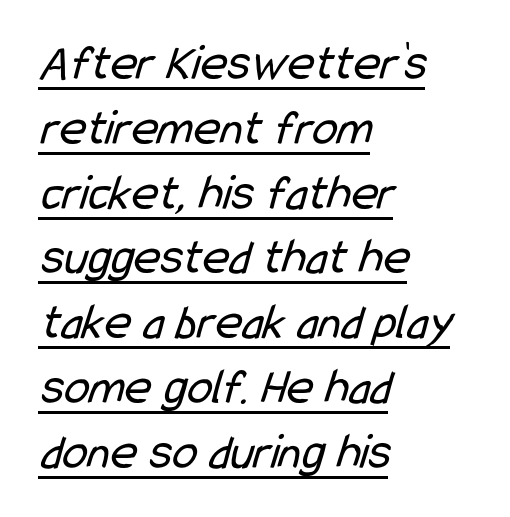
Words appear dense and cohesive because spacing is normal. Each line of the rendering has a horizontal stroke beneath the glyphs. Nothing sits at the stroke ends, so this counts as sans-serif. A typesetter would call this leading conventional body-copy spacing.
